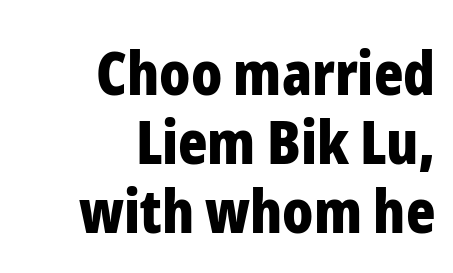
The image shows 61 px bold, condensed sans-serif type, upright; set right-aligned, tight line spacing (1.13x), normal letter spacing, not underlined; low stroke contrast and a medium x-height.
